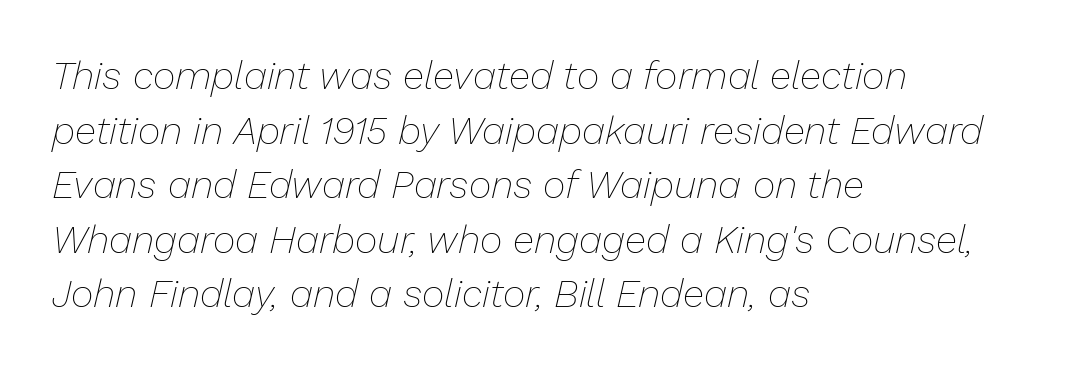
The image shows 39 px thin type, italic (leaning right); set left-aligned, normal line spacing (1.4x), normal letter spacing, not underlined; low stroke contrast and a medium x-height.
